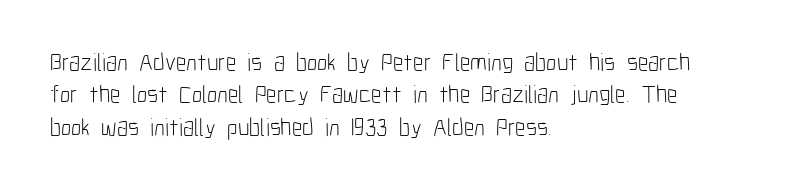
{"italic": "no", "bold": "no", "underline": "no", "align": "left", "line_spacing": "normal", "line_spacing_ratio": 1.3, "letter_spacing": "normal", "letter_spacing_em": 0.0, "glyph_px": 25}
